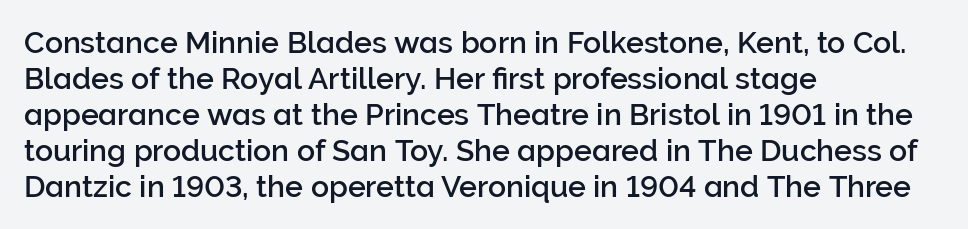
Q: Is the text italic (slanted)? A: No, it is upright.
Q: Is the typeface a serif or a sans-serif typeface? A: Sans-serif.
Q: Is the text underlined? A: No.
Q: How is the paragraph aligned? A: Left-aligned.
Q: Is the spacing between letters normal or unusually wide? A: Normal.
Q: Width (condensed, normal, or wide)? A: Normal.
Q: Stroke contrast? A: Low.
Q: x-height? A: Medium.
Q: Monospaced? A: No.
